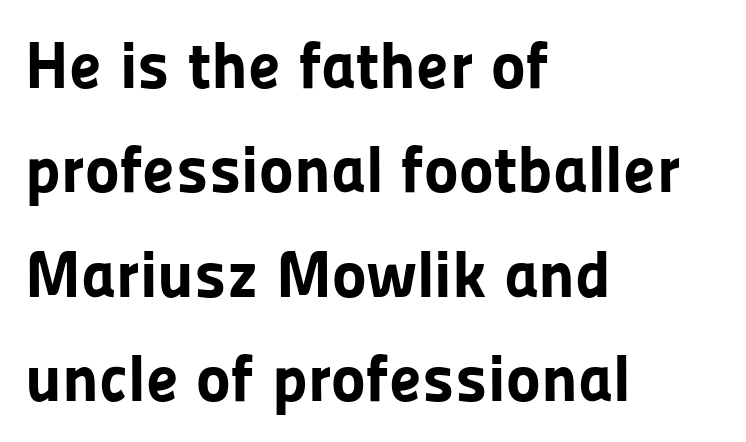
The face used here is proportionally spaced, like ordinary book or web type. Grotesque or geometric, the face here clearly has no serifs. The rows are spaced the way most documents space them. Ordinary non-slanted type is in use. The line texture is even and compact thanks to regular tracking. Any mark beneath the type? The region is blank.
